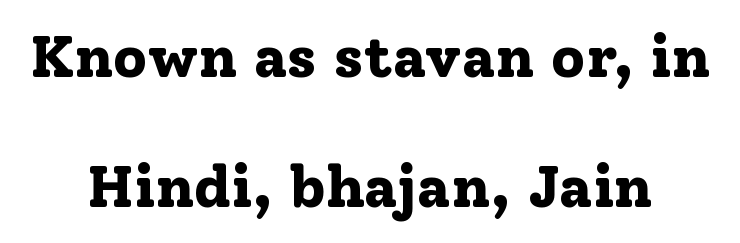
Default kerning and tracking; the words read as compact shapes. Spacing verdict: proportional, widths tailored to each character. Each new line begins a long way beneath the previous one. The passage shown is emphatically bold. Yep, those are serifs on the letters. Nope, not italic — everything's standing straight.
